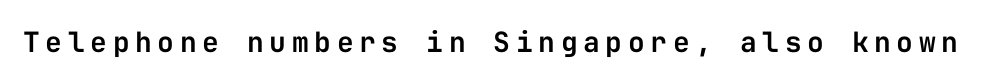
Q: Is the text italic (slanted)? A: No, it is upright.
Q: Is the typeface a serif or a sans-serif typeface? A: Sans-serif.
Q: Is the text underlined? A: No.
Q: Is the spacing between letters normal or unusually wide? A: Unusually wide.
Q: Width (condensed, normal, or wide)? A: Normal.
Q: Stroke contrast? A: Low.
Q: x-height? A: Medium.
Q: Monospaced? A: Yes.
